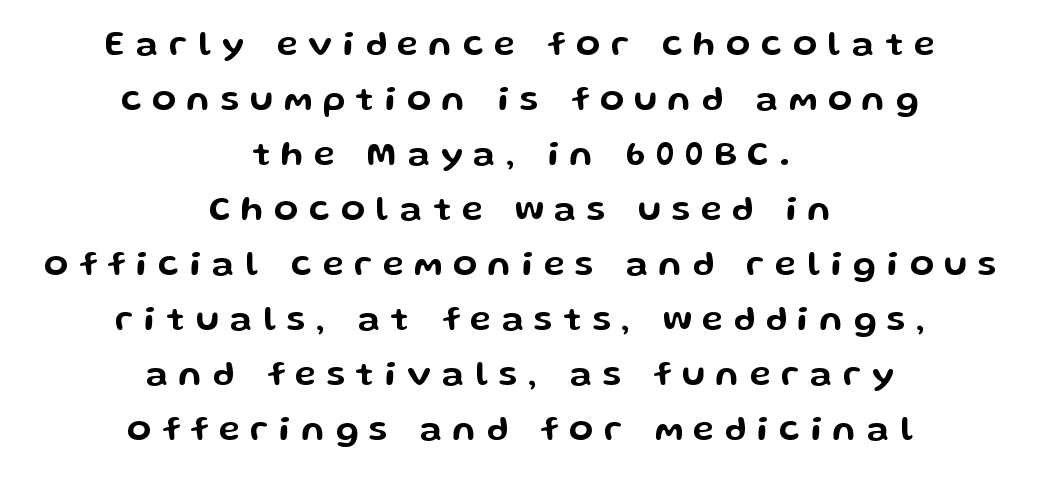
Q: Is the text italic (slanted)? A: No, it is upright.
Q: Is the typeface a serif or a sans-serif typeface? A: Sans-serif.
Q: Is the text underlined? A: No.
Q: How is the paragraph aligned? A: Centered.
Q: Is the spacing between letters normal or unusually wide? A: Unusually wide.
Q: Is the spacing between lines tight, normal or loose? A: Normal.
Q: Width (condensed, normal, or wide)? A: Wide.
Q: Stroke contrast? A: Low.
Q: x-height? A: Medium.
Q: Monospaced? A: No.
